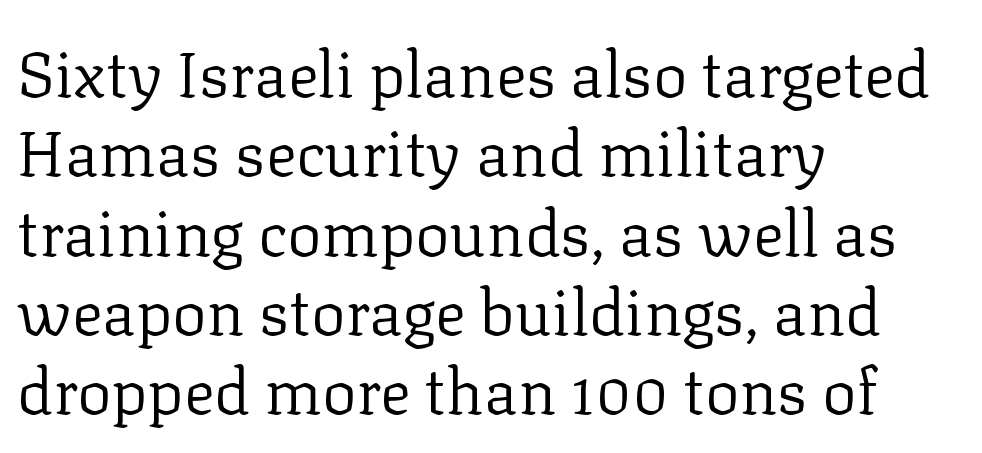
On a weight scale, this lands at 450 or below. Notice how the passage keeps a crisp vertical edge on the left only. No word sits above an underline. The letters carry serifs — small finishing strokes at the ends of their stems. The horizontal fit of the characters is conventional and even. You could not count columns in this text — the font is proportionally spaced.
